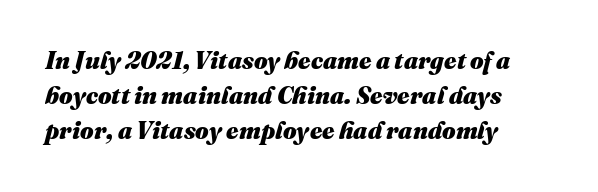
The sample has been set heavy, in full bold. Each new line begins a customary step beneath the previous one. Quick note: italic. The horizontal fit of the characters is conventional and even. Nobody drew a line under any word here.
